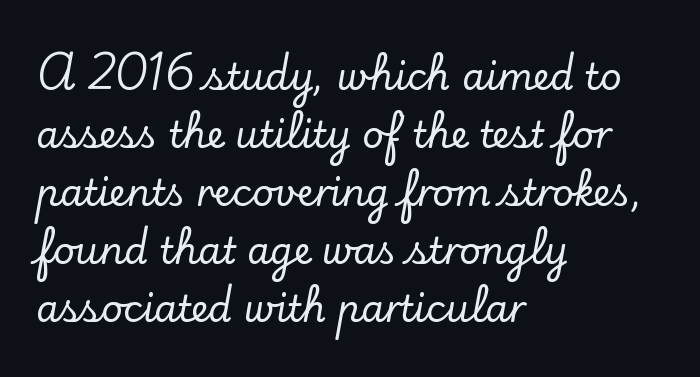
{"serif": "yes", "width": "normal", "stroke_contrast": "low", "x_height": "small", "monospaced": "no", "underline": "no", "align": "left", "line_spacing": "normal", "line_spacing_ratio": 1.57, "letter_spacing": "normal", "letter_spacing_em": 0.0, "glyph_px": 37}
